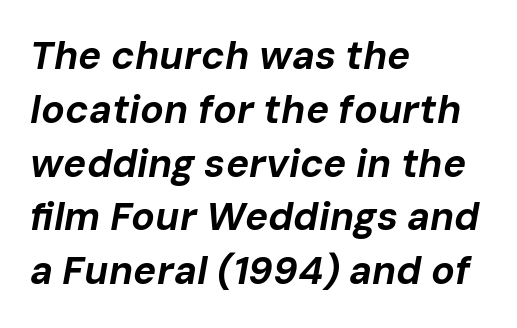
The image shows 39 px bold type, italic (leaning right); set left-aligned, normal line spacing (1.38x), normal letter spacing, not underlined; low stroke contrast and a medium x-height.
